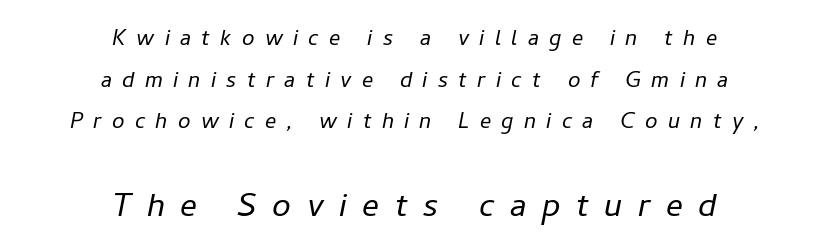
{"italic": "yes", "lean": "right", "slant_degrees": 11, "bold": "no", "weight": "light", "width": "normal", "stroke_contrast": "low", "x_height": "medium", "monospaced": "no", "underline": "no", "align": "center", "line_spacing": "normal", "line_spacing_ratio": 1.49, "letter_spacing": "wide", "letter_spacing_em": 0.37, "larger_block": "second", "size_ratio": 1.5, "glyph_px": 42}
